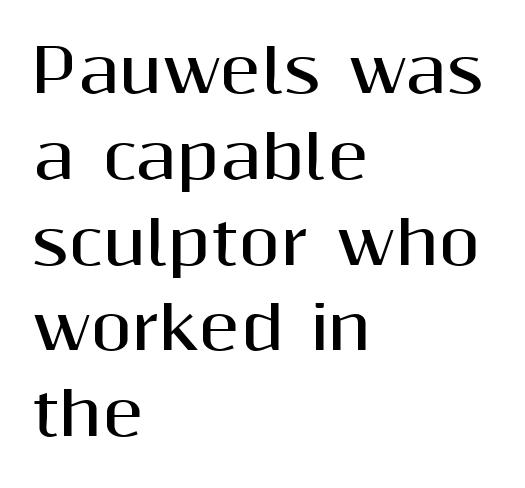
The image shows 60 px bold sans-serif type, upright; set left-aligned, normal line spacing (1.43x), normal letter spacing, not underlined; medium stroke contrast and a medium x-height.
